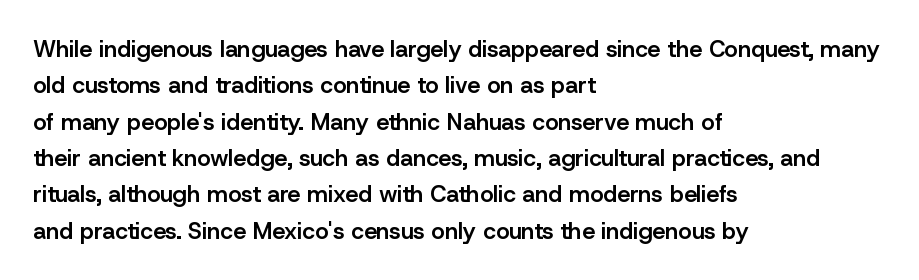
The paragraph shown leans on its left margin. Baseline-to-baseline distance is the conventional proportion of letter height. Check under the words: just untouched page. How are the letters spaced? Ordinarily, with no added tracking.
